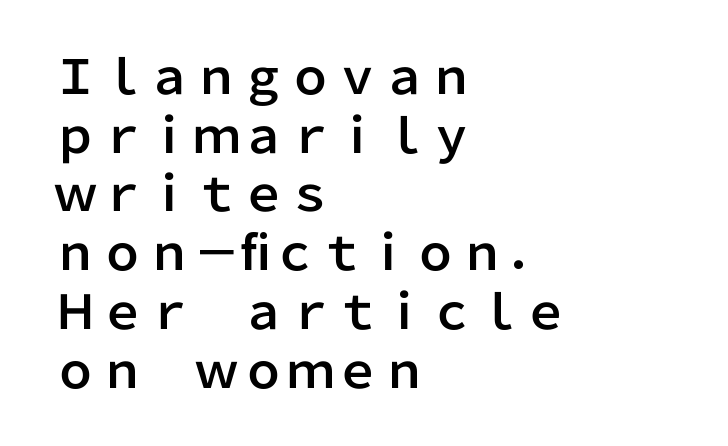
Q: Is the text italic (slanted)? A: No, it is upright.
Q: Is the typeface a serif or a sans-serif typeface? A: Sans-serif.
Q: Is the text underlined? A: No.
Q: How is the paragraph aligned? A: Left-aligned.
Q: Is the spacing between letters normal or unusually wide? A: Normal.
Q: Is the spacing between lines tight, normal or loose? A: Normal.
Q: Width (condensed, normal, or wide)? A: Normal.
Q: Stroke contrast? A: Low.
Q: x-height? A: Medium.
Q: Monospaced? A: No.
